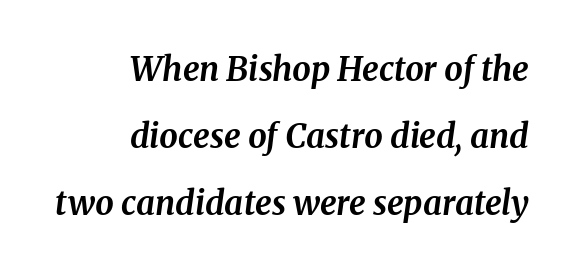
{"serif": "yes", "italic": "yes", "lean": "right", "slant_degrees": 8, "bold": "yes", "weight": "bold", "width": "normal", "stroke_contrast": "medium", "x_height": "medium", "monospaced": "no", "underline": "no", "align": "right", "line_spacing": "loose", "line_spacing_ratio": 2.03, "letter_spacing": "normal", "letter_spacing_em": 0.0, "glyph_px": 33}
